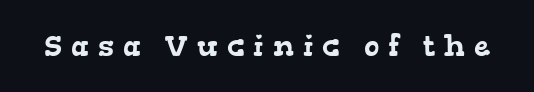
{"serif": "yes", "width": "wide", "stroke_contrast": "low", "x_height": "medium", "monospaced": "no", "underline": "no", "letter_spacing": "wide", "letter_spacing_em": 0.31, "glyph_px": 29}
